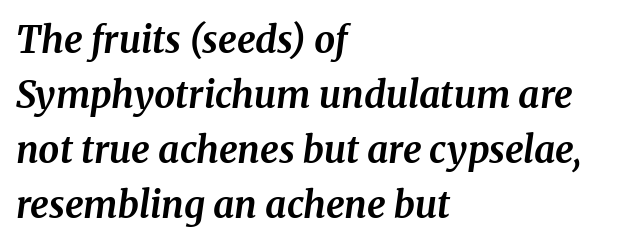
The horizontal fit of the characters is conventional and even. Quick note: underline off. Successive baselines arrive at the customary interval. A typesetter would label this face a serif. The font is running at its bold setting. Is the block centered? No — it sits flush against the left margin.
